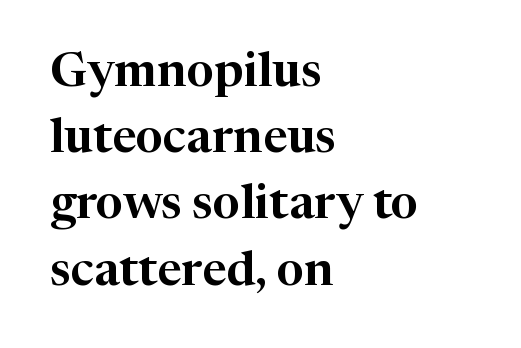
Q: Is the text italic (slanted)? A: No, it is upright.
Q: Is the typeface a serif or a sans-serif typeface? A: Serif.
Q: Is the text underlined? A: No.
Q: How is the paragraph aligned? A: Left-aligned.
Q: Is the spacing between letters normal or unusually wide? A: Normal.
Q: Is the spacing between lines tight, normal or loose? A: Normal.
Q: Width (condensed, normal, or wide)? A: Normal.
Q: Stroke contrast? A: High.
Q: x-height? A: Medium.
Q: Monospaced? A: No.
